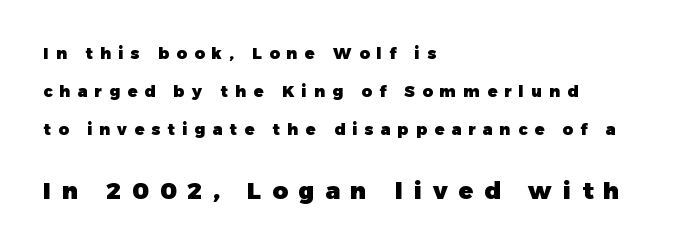
Inter-character spacing is expanded well beyond the font's built-in metrics. The compositor pushed each line to the left boundary. Clear beneath every line of the passage. The specimen reads as upright at a glance.
